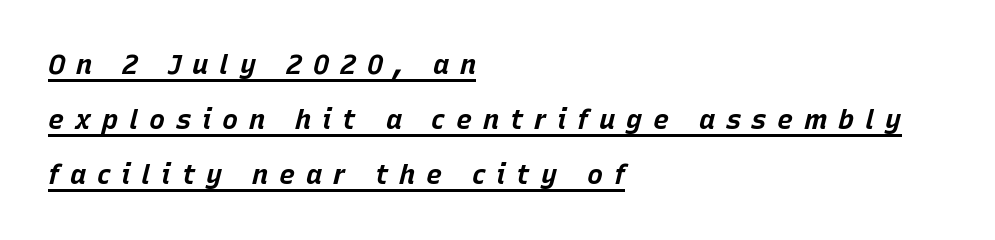
Q: Is the text bold? A: Yes.
Q: Is the text italic (slanted)? A: Yes, it leans right by about 15 degrees.
Q: Is the text underlined? A: Yes.
Q: How is the paragraph aligned? A: Left-aligned.
Q: Is the spacing between letters normal or unusually wide? A: Unusually wide.
Q: Is the spacing between lines tight, normal or loose? A: Loose.
